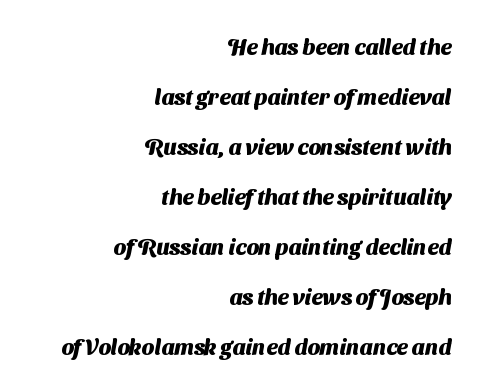
{"bold": "yes", "underline": "no", "align": "right", "line_spacing": "loose", "line_spacing_ratio": 2.27, "letter_spacing": "normal", "letter_spacing_em": 0.0, "glyph_px": 22}
